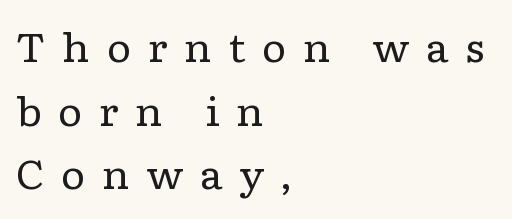
{"serif": "yes", "italic": "no", "bold": "no", "weight": "regular", "width": "wide", "stroke_contrast": "low", "x_height": "medium", "monospaced": "no", "underline": "no", "align": "left", "line_spacing": "normal", "line_spacing_ratio": 1.63, "letter_spacing": "wide", "letter_spacing_em": 0.41, "glyph_px": 39}
